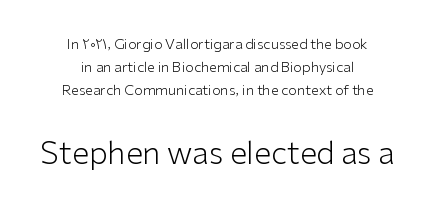
{"serif": "no", "italic": "no", "bold": "no", "weight": "light", "width": "normal", "stroke_contrast": "low", "x_height": "medium", "monospaced": "no", "underline": "no", "align": "center", "line_spacing": "normal", "line_spacing_ratio": 1.63, "letter_spacing": "normal", "letter_spacing_em": 0.0, "larger_block": "second", "size_ratio": 2.21, "glyph_px": 31}
